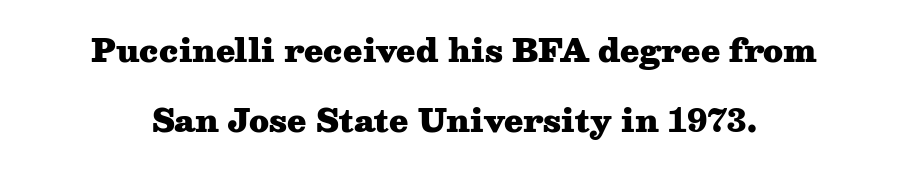
The image shows 31 px heavy, wide serif type, upright; set centered, loose line spacing (2.26x), normal letter spacing, not underlined; medium stroke contrast and a medium x-height.
